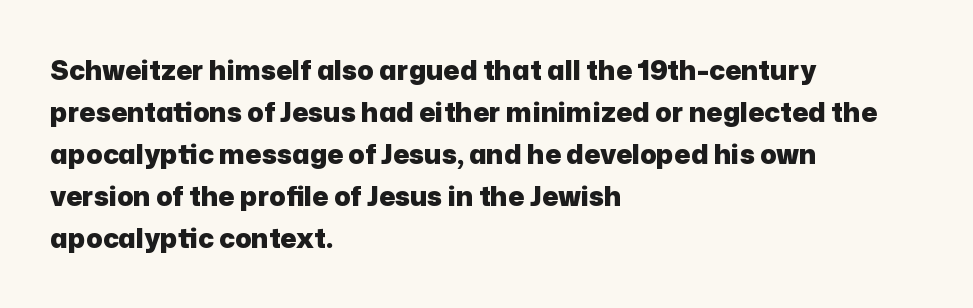
{"italic": "no", "bold": "yes", "underline": "no", "align": "left", "line_spacing": "normal", "line_spacing_ratio": 1.56, "letter_spacing": "normal", "letter_spacing_em": 0.0, "glyph_px": 27}
